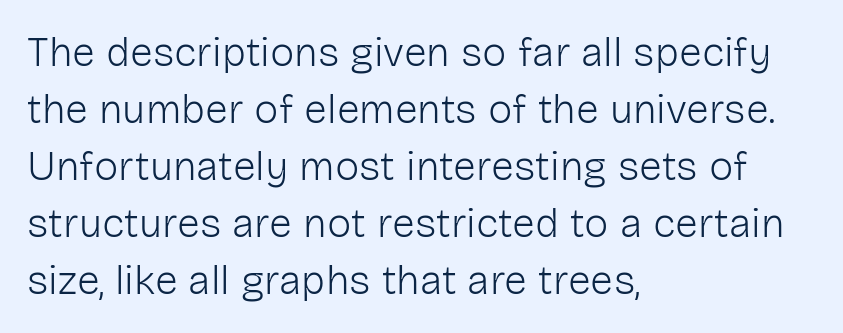
The image shows 41 px light sans-serif type, upright; set left-aligned, normal line spacing (1.39x), normal letter spacing, not underlined; low stroke contrast and a medium x-height.
